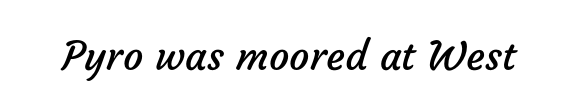
Q: Is the text bold? A: No.
Q: Is the typeface a serif or a sans-serif typeface? A: Sans-serif.
Q: Is the text underlined? A: No.
Q: Is the spacing between letters normal or unusually wide? A: Normal.
Q: Width (condensed, normal, or wide)? A: Normal.
Q: Stroke contrast? A: Low.
Q: x-height? A: Medium.
Q: Monospaced? A: No.
